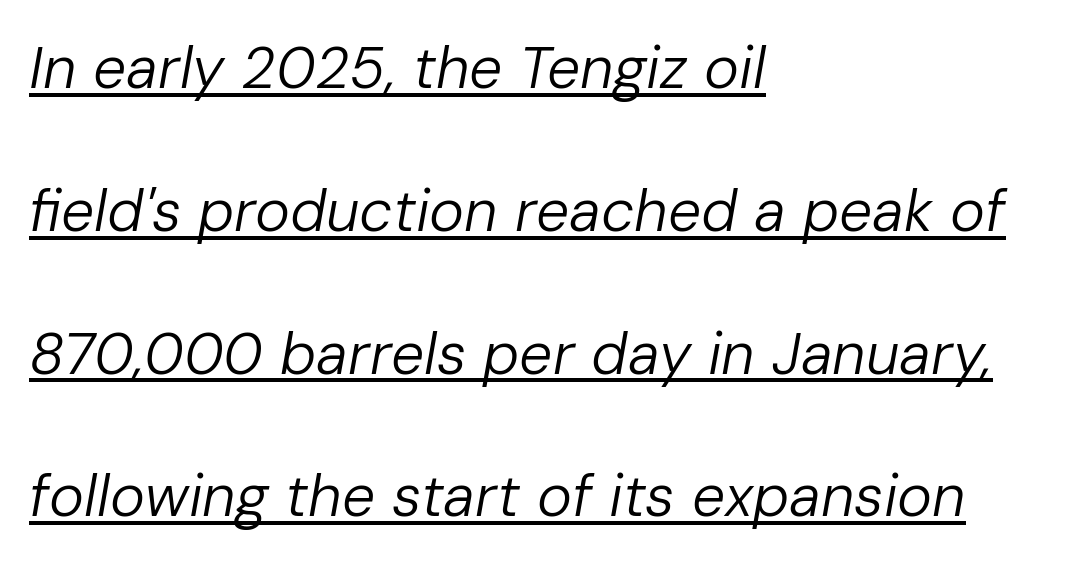
Q: Is the text bold? A: No.
Q: Is the text italic (slanted)? A: Yes, it leans right by about 10 degrees.
Q: Is the text underlined? A: Yes.
Q: How is the paragraph aligned? A: Left-aligned.
Q: Is the spacing between letters normal or unusually wide? A: Normal.
Q: Is the spacing between lines tight, normal or loose? A: Loose.
Q: Width (condensed, normal, or wide)? A: Normal.
Q: Stroke contrast? A: Low.
Q: x-height? A: Medium.
Q: Monospaced? A: No.
